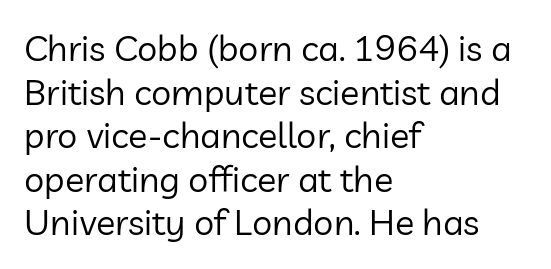
Q: Is the text bold? A: No.
Q: Is the text italic (slanted)? A: No, it is upright.
Q: Is the typeface a serif or a sans-serif typeface? A: Sans-serif.
Q: Is the text underlined? A: No.
Q: How is the paragraph aligned? A: Left-aligned.
Q: Is the spacing between letters normal or unusually wide? A: Normal.
Q: Width (condensed, normal, or wide)? A: Normal.
Q: Stroke contrast? A: Low.
Q: x-height? A: Medium.
Q: Monospaced? A: No.
